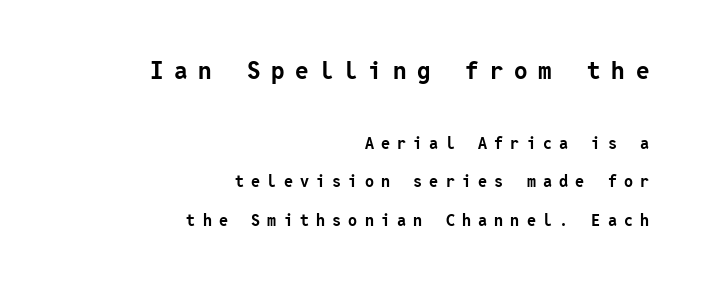
Glyph-to-glyph distance is far greater than everyday printed text. Typesetter's note — upper block bumped up in size, lower block left smaller. The font's upright variant was chosen for this text. Thick stems and heavy bowls — unmistakably bold. Summary of vertical rhythm: relaxed, with wide interline spacing.
